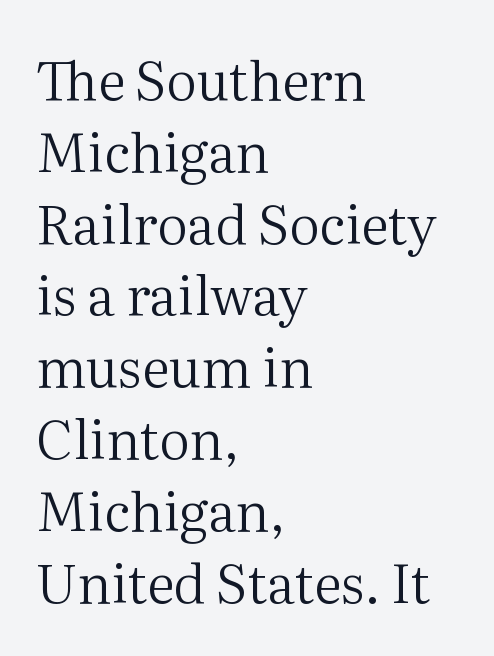
{"serif": "yes", "italic": "no", "bold": "no", "weight": "regular", "width": "normal", "stroke_contrast": "medium", "x_height": "medium", "monospaced": "no", "underline": "no", "align": "left", "line_spacing": "normal", "line_spacing_ratio": 1.33, "letter_spacing": "normal", "letter_spacing_em": 0.0, "glyph_px": 54}
